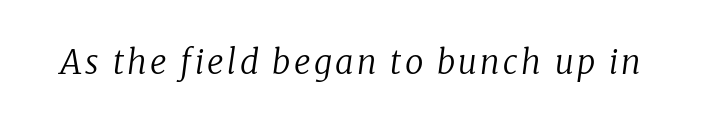
The image shows 33 px regular-weight serif type, italic (leaning right); set not underlined; low stroke contrast and a medium x-height.
